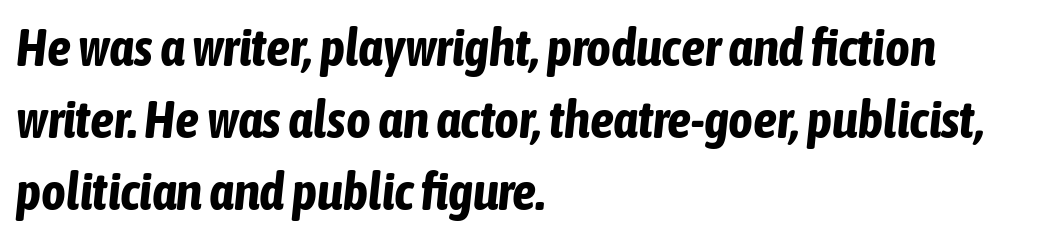
{"italic": "yes", "lean": "right", "slant_degrees": 6, "bold": "yes", "weight": "bold", "width": "condensed", "stroke_contrast": "low", "x_height": "medium", "monospaced": "no", "underline": "no", "align": "left", "line_spacing": "normal", "line_spacing_ratio": 1.36, "letter_spacing": "normal", "letter_spacing_em": 0.0, "glyph_px": 53}
